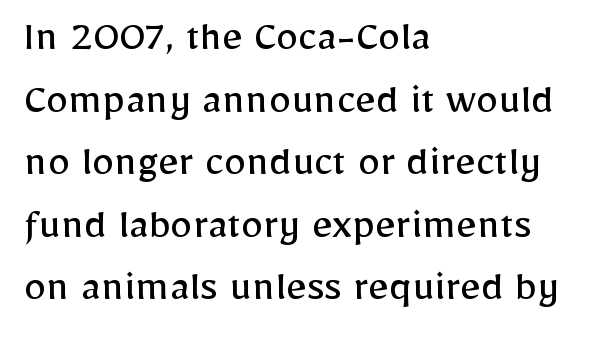
The image shows 45 px regular-weight sans-serif type, upright; set left-aligned, normal line spacing (1.39x), normal letter spacing, not underlined; low stroke contrast and a medium x-height.
